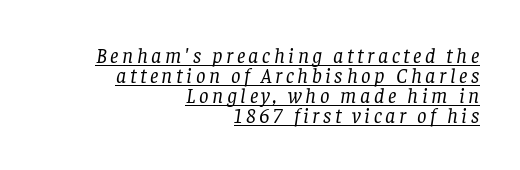
{"italic": "yes", "lean": "right", "slant_degrees": 8, "bold": "no", "underline": "yes", "align": "right", "line_spacing": "tight", "line_spacing_ratio": 0.96, "glyph_px": 21}
